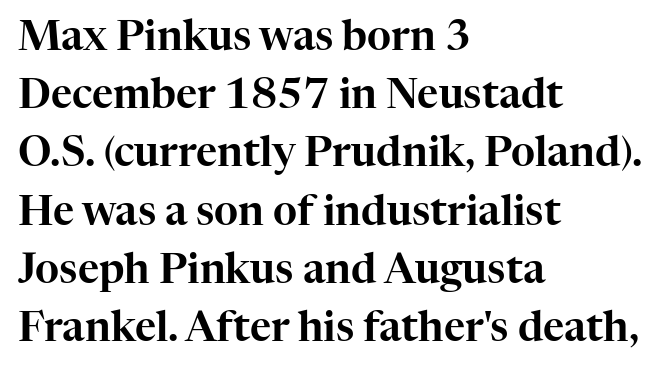
The image shows 41 px serif type, upright; set left-aligned, normal line spacing (1.42x), normal letter spacing, not underlined; high stroke contrast and a medium x-height.
